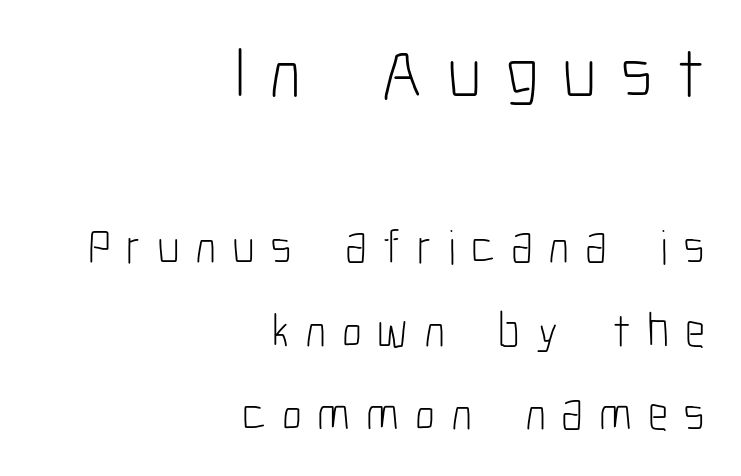
Q: Is the text bold? A: No.
Q: Is the text italic (slanted)? A: No, it is upright.
Q: Is the typeface a serif or a sans-serif typeface? A: Sans-serif.
Q: Is the text underlined? A: No.
Q: How is the paragraph aligned? A: Right-aligned.
Q: Is the spacing between letters normal or unusually wide? A: Unusually wide.
Q: Which block of text is set in a larger size, the first (top) or the second (bottom)? A: The first (top) one.
Q: Width (condensed, normal, or wide)? A: Condensed.
Q: Stroke contrast? A: Low.
Q: x-height? A: Medium.
Q: Monospaced? A: No.
